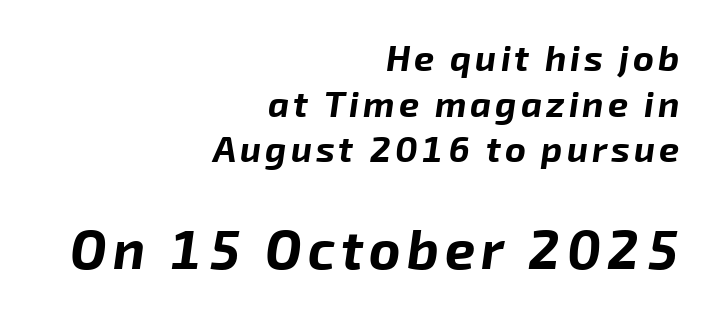
The image shows 54 px bold type, italic (leaning right); set right-aligned, normal line spacing (1.27x), not underlined; the second (bottom) block is 1.5x larger; low stroke contrast and a medium x-height.
